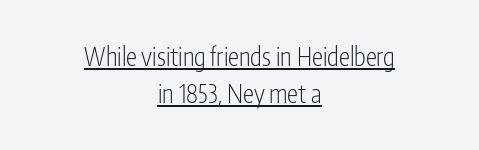
The image shows 25 px text type, upright; set centered, normal line spacing (1.5x), normal letter spacing, underlined.
